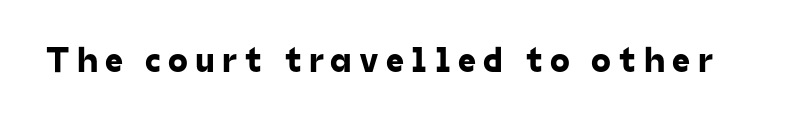
Check the space under the baseline: it is left empty. Glyph-to-glyph distance is far greater than everyday printed text. Is this a sans? Yes — the strokes have no serifs. Proportional: the letters do not fall into vertical columns.
